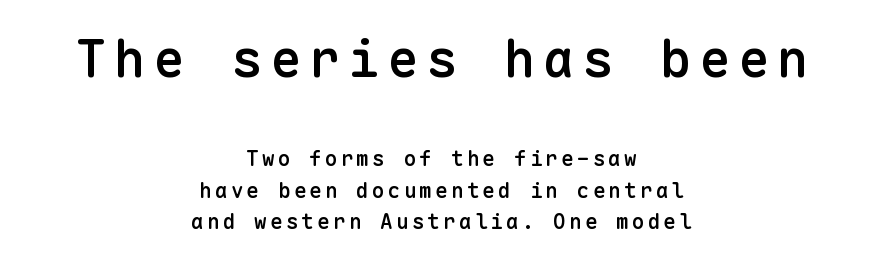
The image shows 52 px semibold sans-serif type, upright, monospaced; set centered, normal line spacing (1.52x), not underlined; the first (top) block is 2.48x larger; low stroke contrast and a medium x-height.
